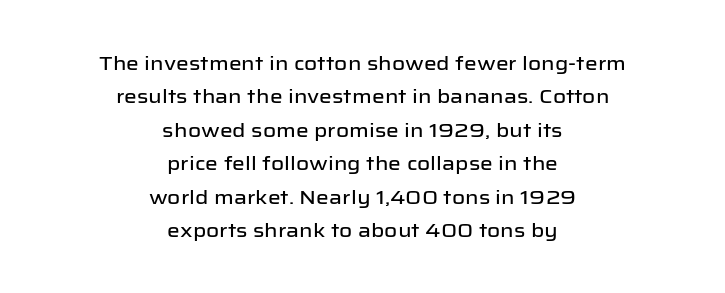
The image shows 20 px text type, upright; set centered, normal line spacing (1.67x), normal letter spacing, not underlined.
